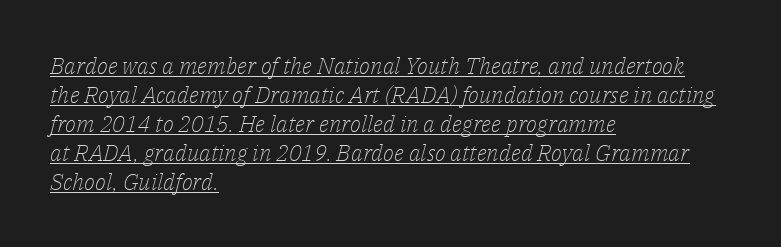
The image shows 23 px text type, italic (leaning right); set left-aligned, normal line spacing (1.26x), normal letter spacing, underlined.
